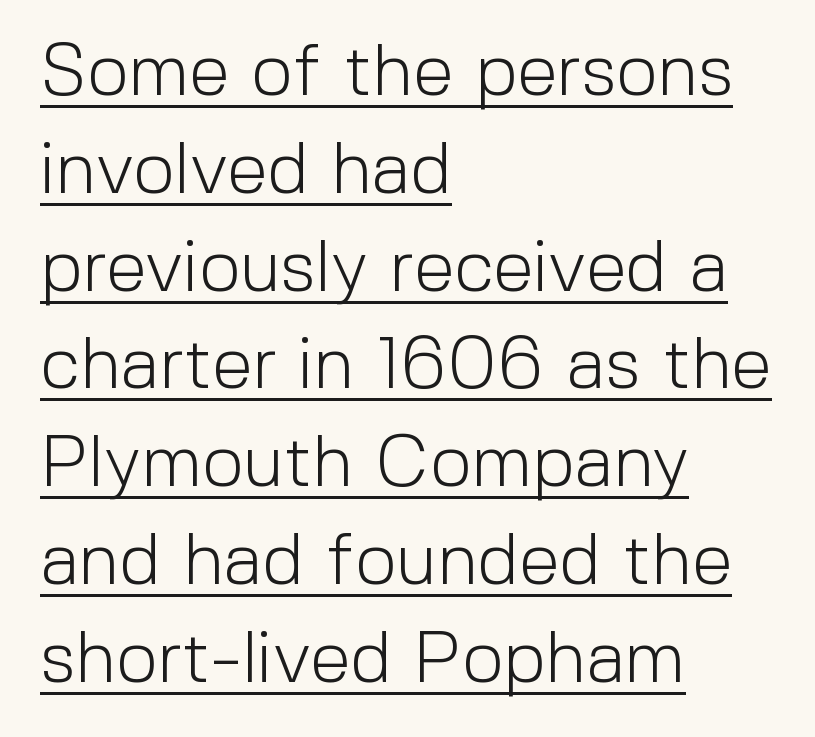
Q: Is the text bold? A: No.
Q: Is the text italic (slanted)? A: No, it is upright.
Q: Is the typeface a serif or a sans-serif typeface? A: Sans-serif.
Q: Is the text underlined? A: Yes.
Q: How is the paragraph aligned? A: Left-aligned.
Q: Is the spacing between letters normal or unusually wide? A: Normal.
Q: Is the spacing between lines tight, normal or loose? A: Normal.
Q: Width (condensed, normal, or wide)? A: Normal.
Q: x-height? A: Medium.
Q: Monospaced? A: No.
